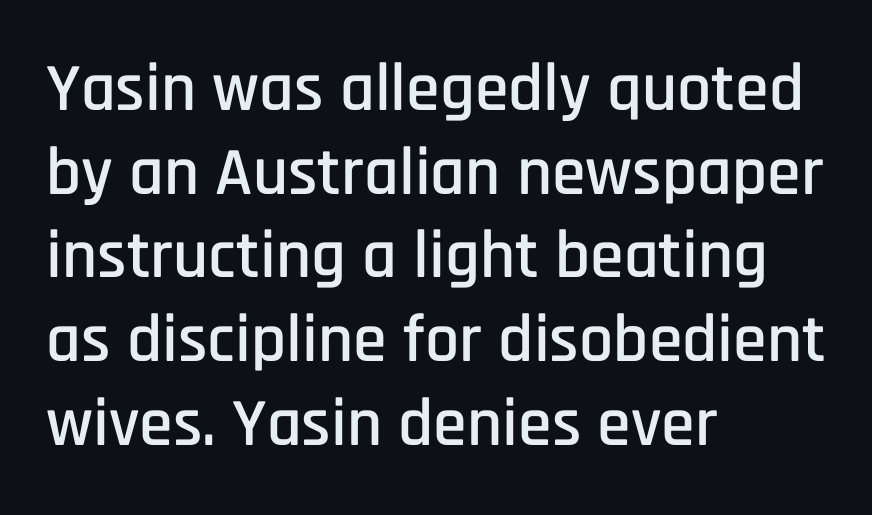
The image shows 68 px condensed sans-serif type, upright; set left-aligned, line spacing 1.23x, normal letter spacing, not underlined; low stroke contrast and a large x-height.
